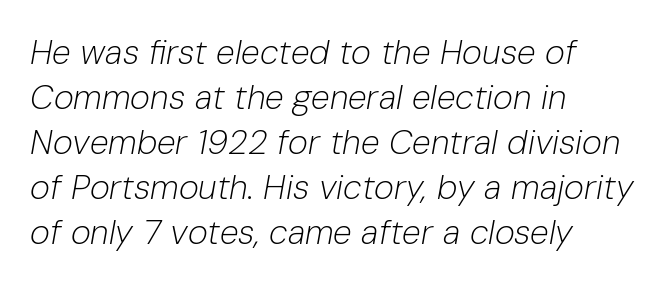
The image shows 34 px light type, italic (leaning right); set left-aligned, normal line spacing (1.32x), normal letter spacing, not underlined; low stroke contrast and a medium x-height.
